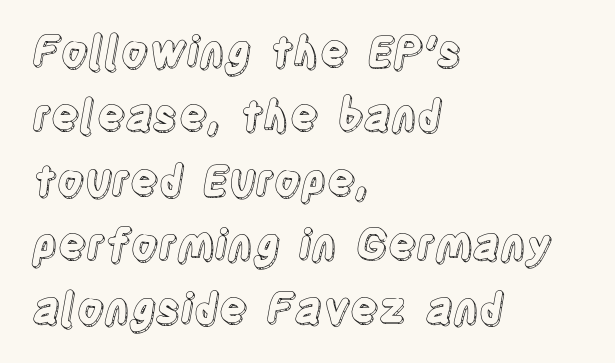
{"width": "condensed", "x_height": "large", "monospaced": "no", "underline": "no", "align": "left", "line_spacing": "normal", "line_spacing_ratio": 1.53, "letter_spacing": "normal", "letter_spacing_em": 0.0, "glyph_px": 42}
